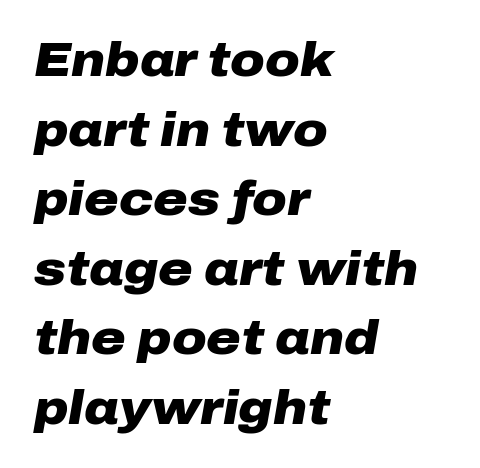
Q: Is the text bold? A: Yes.
Q: Is the text italic (slanted)? A: Yes, it leans right by about 10 degrees.
Q: Is the text underlined? A: No.
Q: How is the paragraph aligned? A: Left-aligned.
Q: Is the spacing between letters normal or unusually wide? A: Normal.
Q: Is the spacing between lines tight, normal or loose? A: Normal.
Q: Width (condensed, normal, or wide)? A: Wide.
Q: Stroke contrast? A: Low.
Q: x-height? A: Medium.
Q: Monospaced? A: No.
